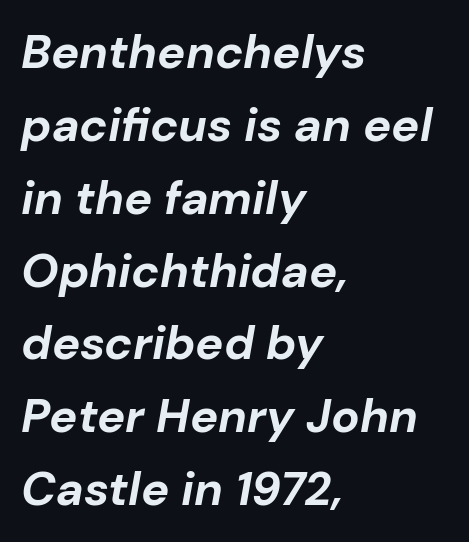
Q: Is the text bold? A: Yes.
Q: Is the text italic (slanted)? A: Yes, it leans right by about 10 degrees.
Q: Is the text underlined? A: No.
Q: How is the paragraph aligned? A: Left-aligned.
Q: Is the spacing between letters normal or unusually wide? A: Normal.
Q: Is the spacing between lines tight, normal or loose? A: Normal.
Q: Width (condensed, normal, or wide)? A: Normal.
Q: Stroke contrast? A: Low.
Q: x-height? A: Medium.
Q: Monospaced? A: No.
